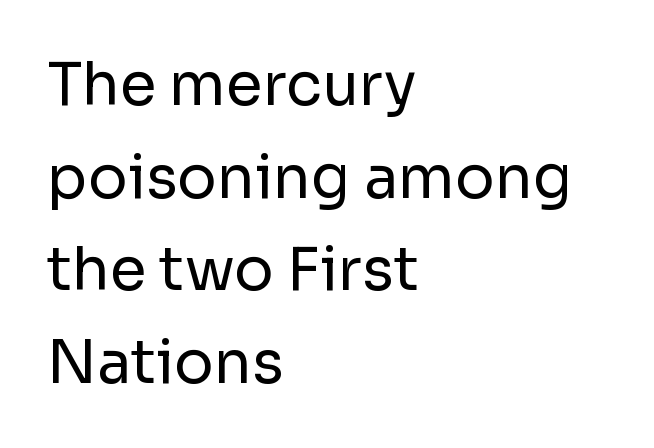
Q: Is the text bold? A: No.
Q: Is the text italic (slanted)? A: No, it is upright.
Q: Is the typeface a serif or a sans-serif typeface? A: Sans-serif.
Q: Is the text underlined? A: No.
Q: How is the paragraph aligned? A: Left-aligned.
Q: Is the spacing between letters normal or unusually wide? A: Normal.
Q: Is the spacing between lines tight, normal or loose? A: Normal.
Q: Width (condensed, normal, or wide)? A: Normal.
Q: Stroke contrast? A: Low.
Q: x-height? A: Medium.
Q: Monospaced? A: No.
